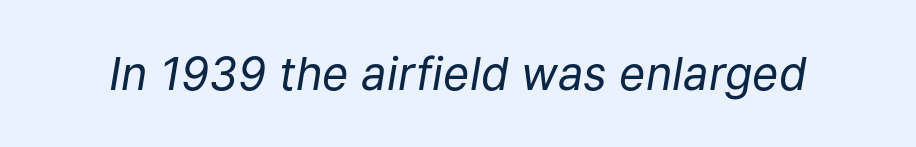
Italic: yes, the glyphs are oblique. The face looks like a standard text weight, possibly lighter. There is no visible air inserted between adjacent glyphs. Varying glyph widths throughout — classic text-font behaviour. A bare baseline throughout the passage.
